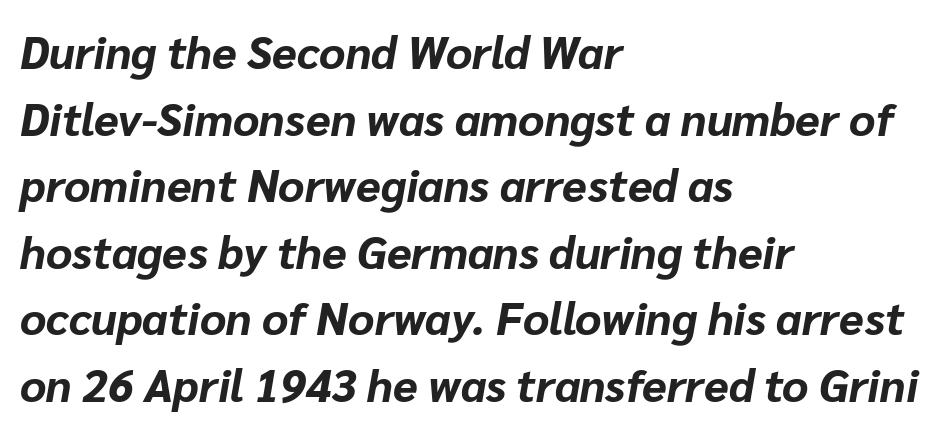
Q: Is the text bold? A: Yes.
Q: Is the text italic (slanted)? A: Yes, it leans right by about 10 degrees.
Q: Is the text underlined? A: No.
Q: How is the paragraph aligned? A: Left-aligned.
Q: Is the spacing between letters normal or unusually wide? A: Normal.
Q: Is the spacing between lines tight, normal or loose? A: Normal.
Q: Width (condensed, normal, or wide)? A: Normal.
Q: Stroke contrast? A: Low.
Q: x-height? A: Medium.
Q: Monospaced? A: No.
